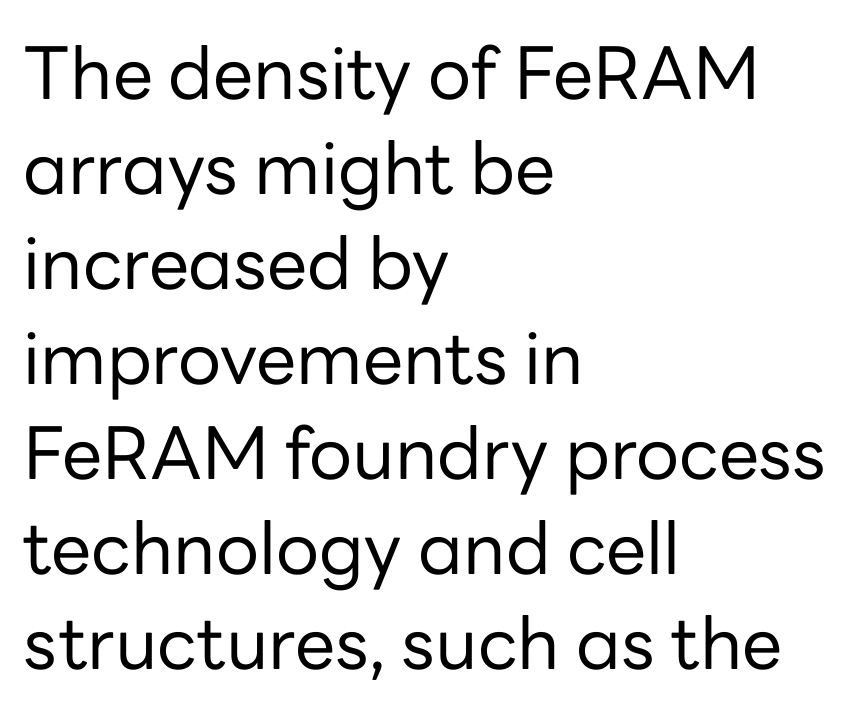
The image shows 72 px regular-weight sans-serif type, upright; set left-aligned, normal line spacing (1.32x), normal letter spacing, not underlined; low stroke contrast and a medium x-height.
